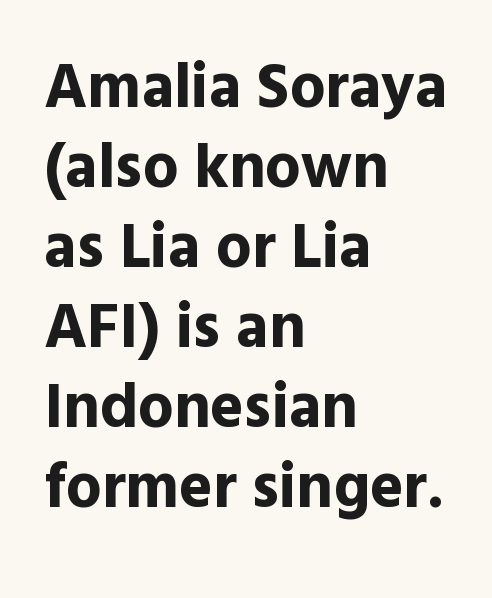
The image shows 63 px bold sans-serif type, upright; set left-aligned, normal line spacing (1.27x), normal letter spacing, not underlined; a medium x-height.
